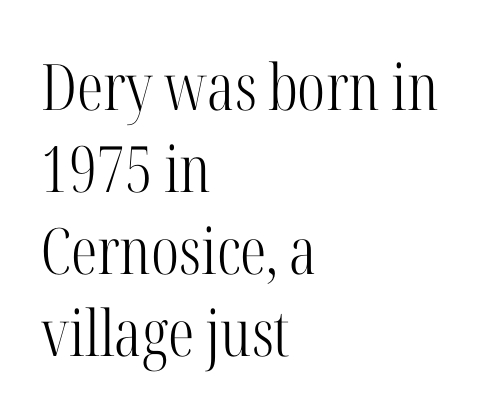
The image shows 64 px light, condensed serif type, upright; set left-aligned, normal line spacing (1.28x), normal letter spacing, not underlined; high stroke contrast and a medium x-height.
